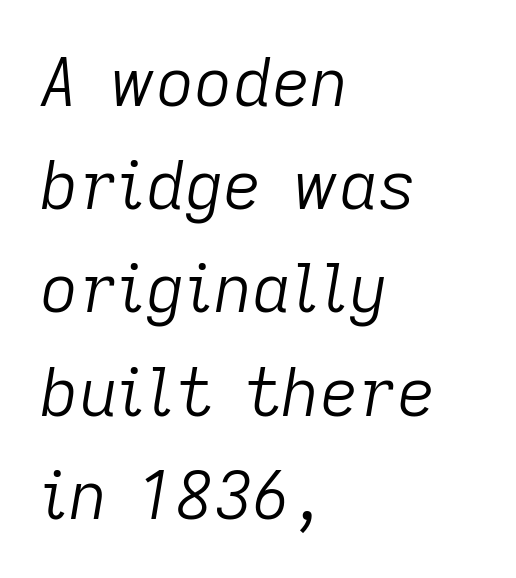
Q: Is the text bold? A: No.
Q: Is the text italic (slanted)? A: Yes, it leans right by about 9 degrees.
Q: Is the text underlined? A: No.
Q: How is the paragraph aligned? A: Left-aligned.
Q: Is the spacing between letters normal or unusually wide? A: Normal.
Q: Is the spacing between lines tight, normal or loose? A: Normal.
Q: Width (condensed, normal, or wide)? A: Normal.
Q: Stroke contrast? A: Low.
Q: x-height? A: Medium.
Q: Monospaced? A: No.
